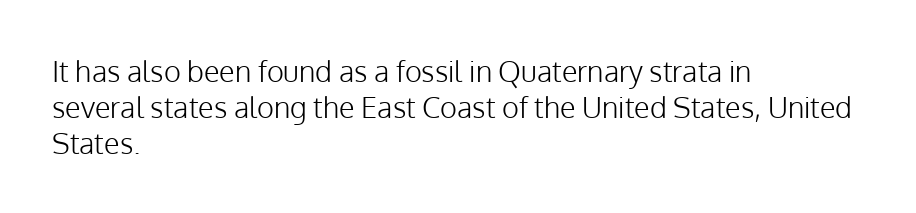
The image shows 29 px light sans-serif type, upright; set left-aligned, line spacing 1.24x, normal letter spacing, not underlined; low stroke contrast and a medium x-height.
